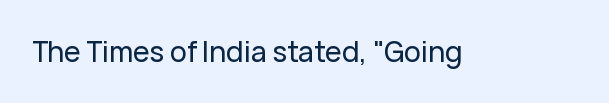
The image shows 28 px sans-serif type, upright; set normal letter spacing, not underlined; low stroke contrast and a medium x-height.
